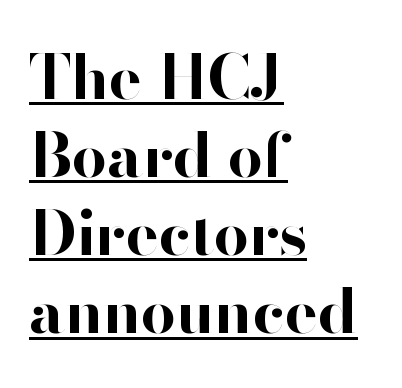
Q: Is the text bold? A: Yes.
Q: Is the text italic (slanted)? A: No, it is upright.
Q: Is the typeface a serif or a sans-serif typeface? A: Sans-serif.
Q: Is the text underlined? A: Yes.
Q: How is the paragraph aligned? A: Left-aligned.
Q: Is the spacing between letters normal or unusually wide? A: Normal.
Q: Is the spacing between lines tight, normal or loose? A: Normal.
Q: Width (condensed, normal, or wide)? A: Normal.
Q: Stroke contrast? A: High.
Q: x-height? A: Small.
Q: Monospaced? A: No.
